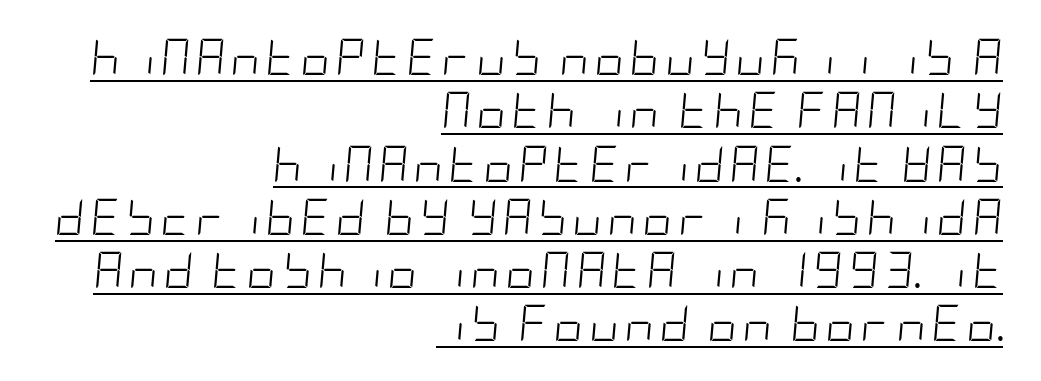
{"italic": "yes", "lean": "right", "slant_degrees": 5, "bold": "no", "weight": "light", "width": "condensed", "stroke_contrast": "low", "x_height": "large", "underline": "yes", "align": "right", "line_spacing": "normal", "line_spacing_ratio": 1.48, "glyph_px": 36}
